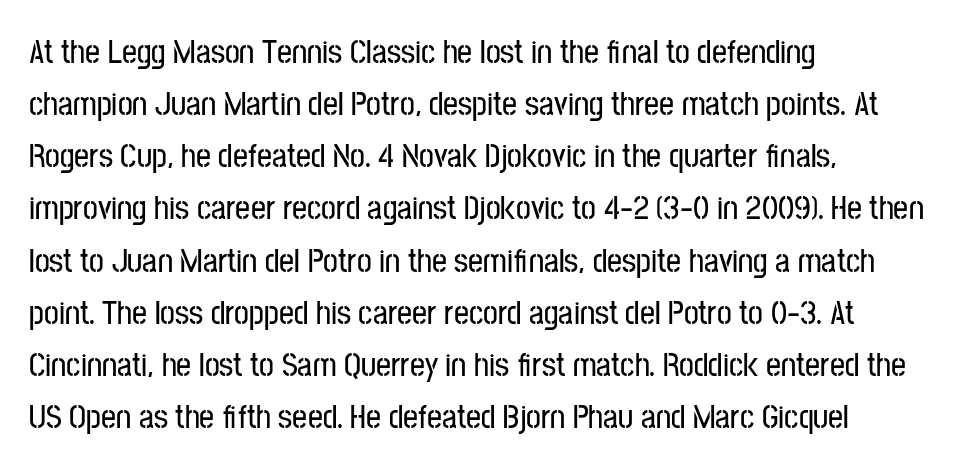
Q: Is the text italic (slanted)? A: No, it is upright.
Q: Is the typeface a serif or a sans-serif typeface? A: Sans-serif.
Q: Is the text underlined? A: No.
Q: How is the paragraph aligned? A: Left-aligned.
Q: Is the spacing between letters normal or unusually wide? A: Normal.
Q: Is the spacing between lines tight, normal or loose? A: Normal.
Q: Width (condensed, normal, or wide)? A: Condensed.
Q: Stroke contrast? A: Low.
Q: x-height? A: Medium.
Q: Monospaced? A: No.
